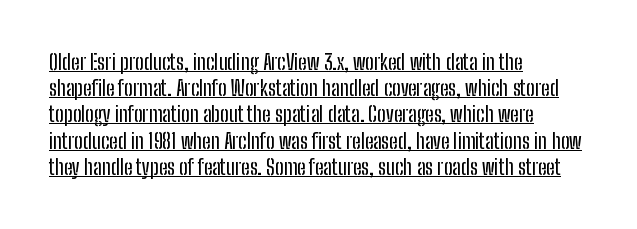
The image shows 21 px text type, upright; set left-aligned, normal line spacing (1.25x), normal letter spacing, underlined.
